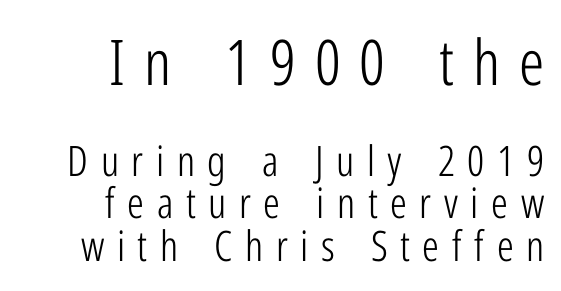
The image shows 63 px light, condensed sans-serif type, upright; set right-aligned, tight line spacing (1.01x), unusually wide letter spacing (+0.3 em), not underlined; the first (top) block is 1.5x larger; low stroke contrast and a medium x-height.
